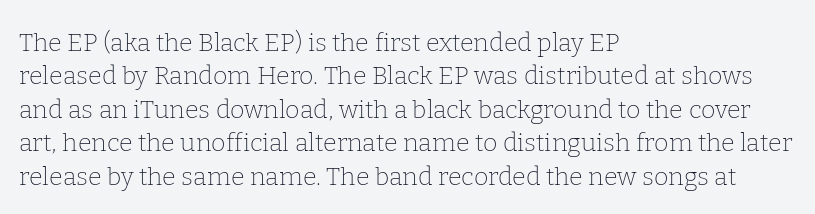
{"italic": "no", "bold": "no", "underline": "no", "align": "left", "line_spacing": "normal", "line_spacing_ratio": 1.34, "letter_spacing": "normal", "letter_spacing_em": 0.0, "glyph_px": 25}
